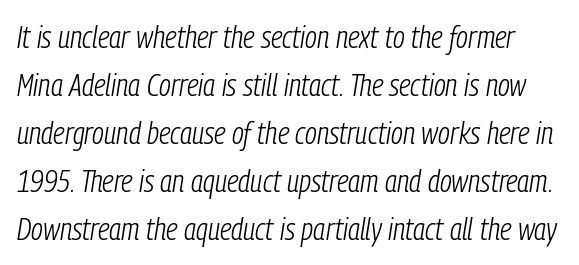
Weight: not bold — regular or lighter. Here the designer chose a conventional face with non-uniform glyph widths. The lettering tilts uniformly, giving the passage an italic look. Glance below the letters and you will spot only blank space.
